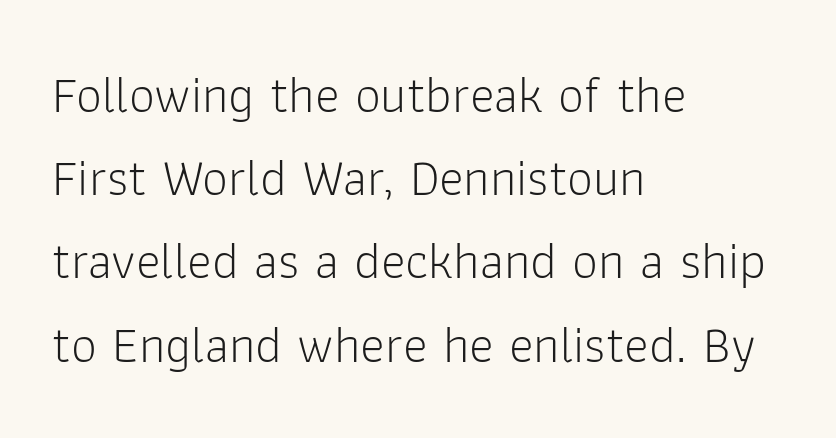
{"serif": "no", "italic": "no", "bold": "no", "weight": "light", "width": "normal", "stroke_contrast": "low", "x_height": "medium", "monospaced": "no", "underline": "no", "align": "left", "line_spacing": "normal", "line_spacing_ratio": 1.6, "letter_spacing": "normal", "letter_spacing_em": 0.0, "glyph_px": 52}
